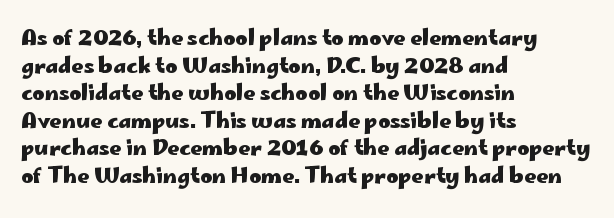
Normally led — the rows are evenly, conventionally spaced. Caption: standard tracking, unaltered. Check the space under the baseline: it is left empty. This sample is left-justified, so line endings fall wherever the words run out. These lines were composed using upright roman letters.
